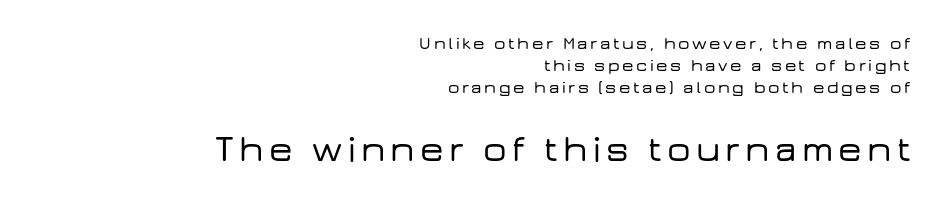
{"serif": "no", "italic": "no", "width": "wide", "stroke_contrast": "low", "x_height": "medium", "monospaced": "no", "underline": "no", "align": "right", "line_spacing_ratio": 1.23, "larger_block": "second", "size_ratio": 2.06, "glyph_px": 37}
